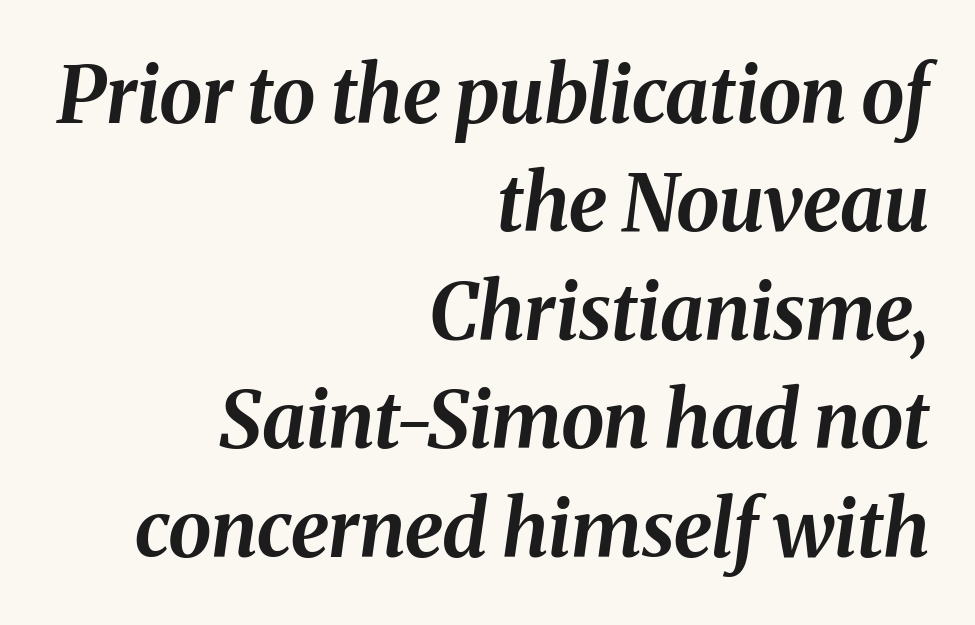
The image shows 78 px bold type, italic (leaning right); set right-aligned, normal line spacing (1.39x), normal letter spacing, not underlined; medium stroke contrast and a medium x-height.
